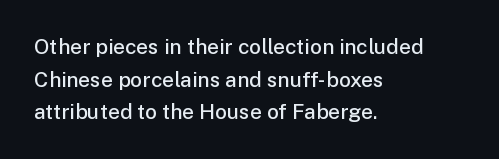
The image shows 21 px text type, upright; set left-aligned, normal line spacing (1.55x), normal letter spacing, not underlined.
